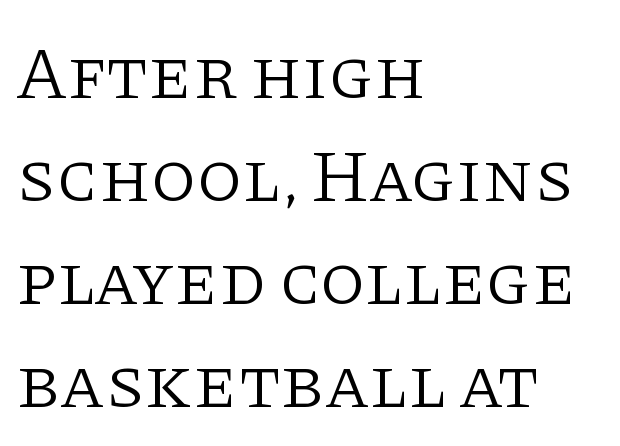
Q: Is the text bold? A: No.
Q: Is the text italic (slanted)? A: No, it is upright.
Q: Is the typeface a serif or a sans-serif typeface? A: Serif.
Q: Is the text underlined? A: No.
Q: How is the paragraph aligned? A: Left-aligned.
Q: Is the spacing between letters normal or unusually wide? A: Normal.
Q: Is the spacing between lines tight, normal or loose? A: Normal.
Q: Width (condensed, normal, or wide)? A: Normal.
Q: Stroke contrast? A: Low.
Q: x-height? A: Large.
Q: Monospaced? A: No.
